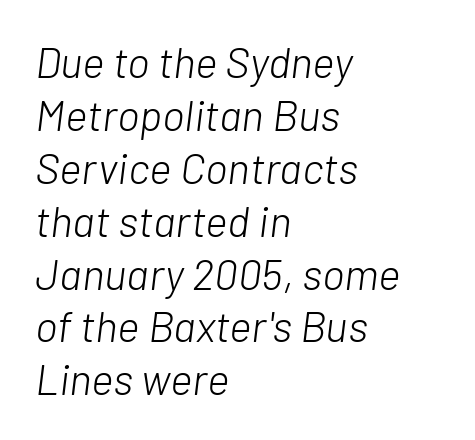
The image shows 43 px light type, italic (leaning right); set left-aligned, line spacing 1.23x, normal letter spacing, not underlined; low stroke contrast and a medium x-height.
